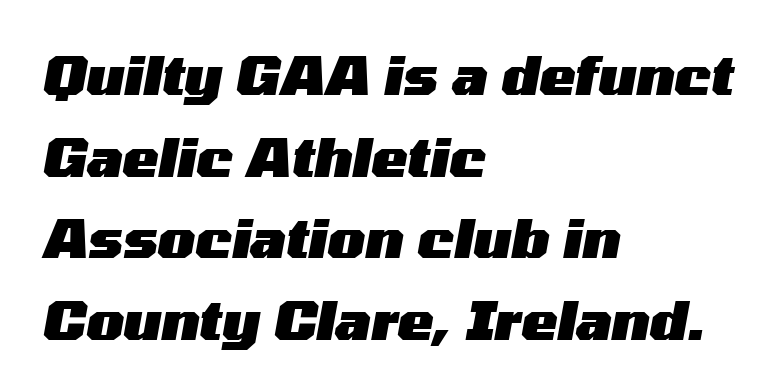
Looking at the ascenders, they clearly lean. The rendering uses natural spacing where letterforms have individual widths. Caption: standard tracking, unaltered. Summary of weight: heavy, a full bold. Line beginnings align vertically; line endings do not.
